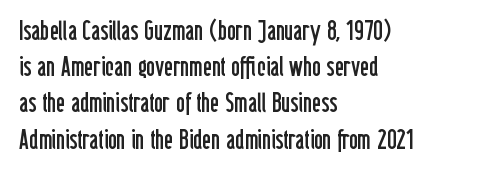
Q: Is the text bold? A: No.
Q: Is the text italic (slanted)? A: No, it is upright.
Q: Is the text underlined? A: No.
Q: How is the paragraph aligned? A: Left-aligned.
Q: Is the spacing between letters normal or unusually wide? A: Normal.
Q: Is the spacing between lines tight, normal or loose? A: Normal.
